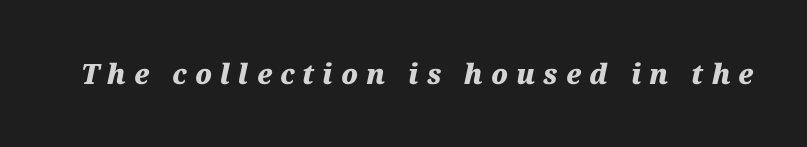
Q: Is the text bold? A: Yes.
Q: Is the text italic (slanted)? A: Yes, it leans right by about 12 degrees.
Q: Is the text underlined? A: No.
Q: Is the spacing between letters normal or unusually wide? A: Unusually wide.
Q: Width (condensed, normal, or wide)? A: Normal.
Q: Stroke contrast? A: Medium.
Q: x-height? A: Medium.
Q: Monospaced? A: No.
